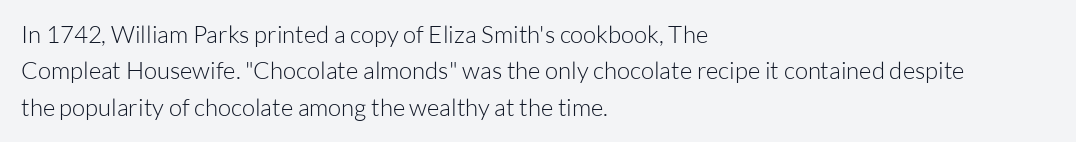
{"italic": "no", "bold": "no", "underline": "no", "align": "left", "line_spacing": "normal", "line_spacing_ratio": 1.52, "letter_spacing": "normal", "letter_spacing_em": 0.0, "glyph_px": 24}
